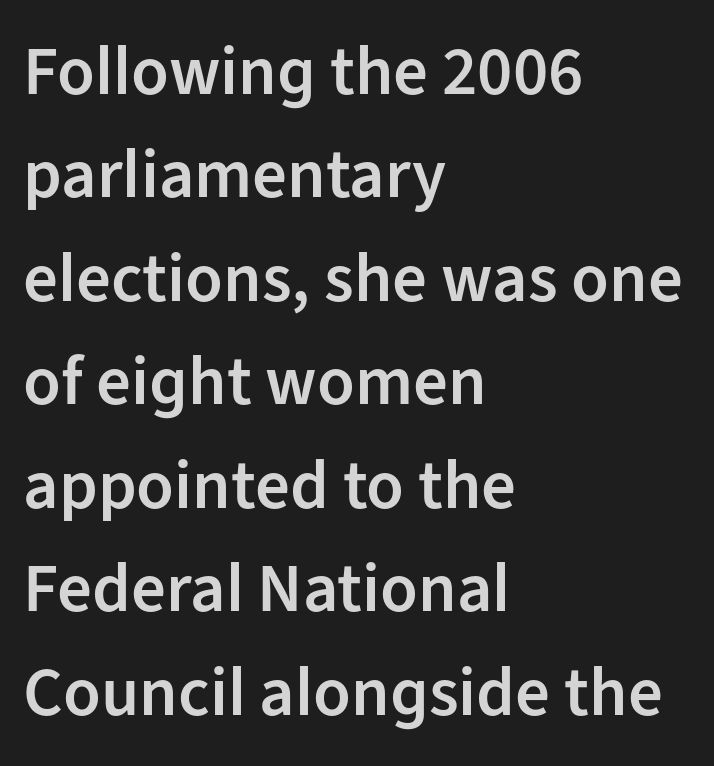
The image shows 69 px semibold sans-serif type, upright; set left-aligned, normal line spacing (1.5x), normal letter spacing, not underlined; low stroke contrast and a medium x-height.
